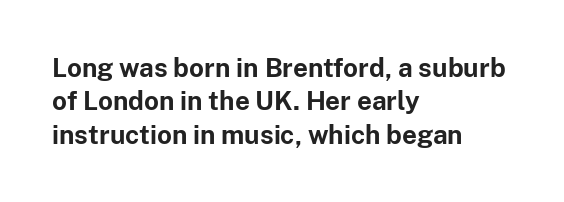
In terms of posture, this sample is upright. Look at the stroke-to-counter ratio: heavy, a bold. Notice how descenders clear the ascenders below comfortably — that's standard leading. The zone under the glyphs is completely vacant. The rendering keeps characters at their native spacing.
